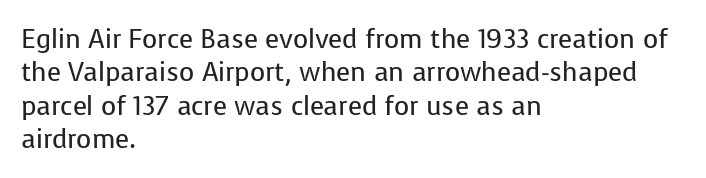
Compared with typical paragraphs, the rows here are spaced about the same. The letters stand straight up with perfectly vertical stems. Short and long lines alike share a common starting point at left. Is the stroke heavy? The answer is a plain regular-or-lighter. In terms of letterspacing, this is plain default setting. Just letters on the line, the space beneath them empty.
